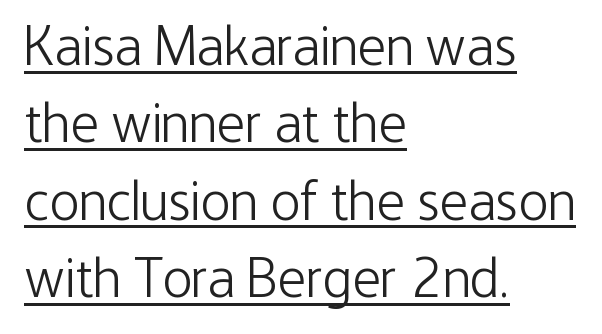
{"serif": "no", "italic": "no", "bold": "no", "weight": "light", "width": "condensed", "stroke_contrast": "low", "x_height": "medium", "monospaced": "no", "underline": "yes", "align": "left", "line_spacing": "normal", "line_spacing_ratio": 1.38, "letter_spacing": "normal", "letter_spacing_em": 0.0, "glyph_px": 56}
